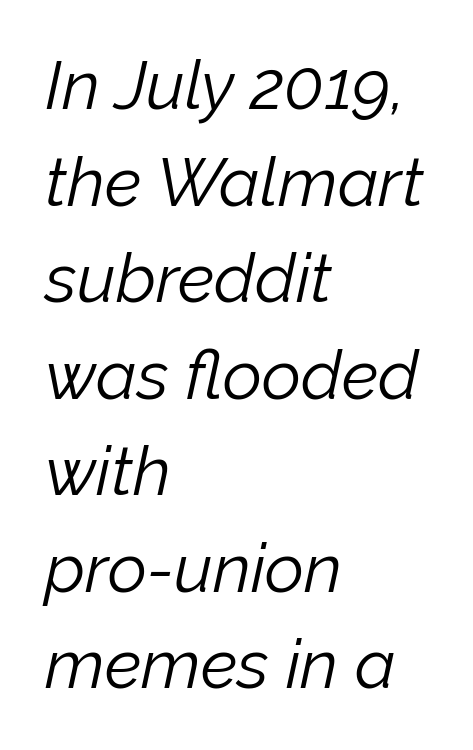
No chunkiness to these letters — they're not bold. Lines of text with bare space underneath. Designer's note — italics engaged. The paragraph has a hard left edge and a soft right edge. Does extra space separate the letters? No, they use regular spacing. Baseline-to-baseline distance is the conventional proportion of letter height.
